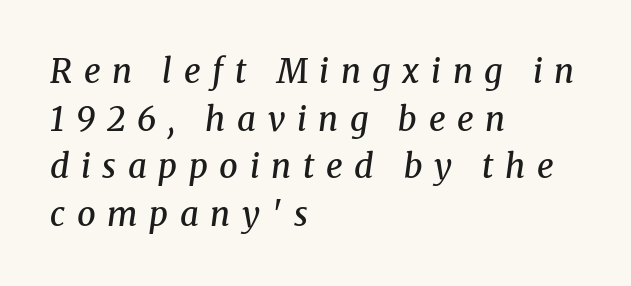
Q: Is the text bold? A: Semi-bold.
Q: Is the text italic (slanted)? A: Yes, it leans right by about 8 degrees.
Q: Is the typeface a serif or a sans-serif typeface? A: Serif.
Q: Is the text underlined? A: No.
Q: How is the paragraph aligned? A: Left-aligned.
Q: Is the spacing between letters normal or unusually wide? A: Unusually wide.
Q: Is the spacing between lines tight, normal or loose? A: Normal.
Q: Width (condensed, normal, or wide)? A: Normal.
Q: Stroke contrast? A: Medium.
Q: x-height? A: Medium.
Q: Monospaced? A: No.
